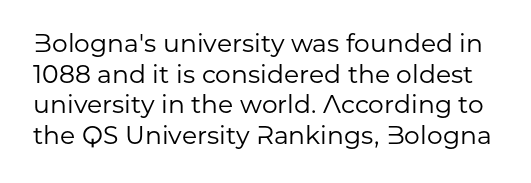
Characters follow at the spacing the type designer built in. Descenders hang freely into open space. This reads as an unemphasized weight, regular at the heaviest. You can tell it's not italic because the verticals are truly vertical.
